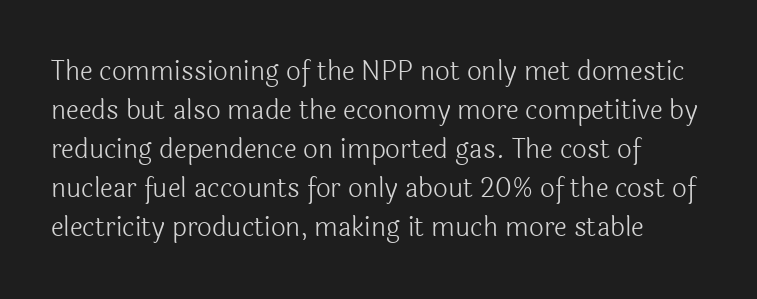
Q: Is the text bold? A: No.
Q: Is the text italic (slanted)? A: No, it is upright.
Q: Is the text underlined? A: No.
Q: How is the paragraph aligned? A: Left-aligned.
Q: Is the spacing between letters normal or unusually wide? A: Normal.
Q: Is the spacing between lines tight, normal or loose? A: Normal.
